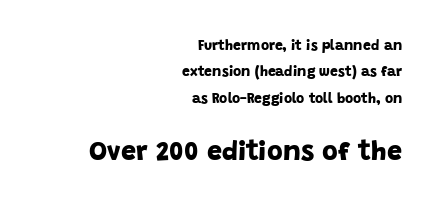
Q: Is the text bold? A: Yes.
Q: Is the text underlined? A: No.
Q: How is the paragraph aligned? A: Right-aligned.
Q: Is the spacing between letters normal or unusually wide? A: Normal.
Q: Which block of text is set in a larger size, the first (top) or the second (bottom)? A: The second (bottom) one.
